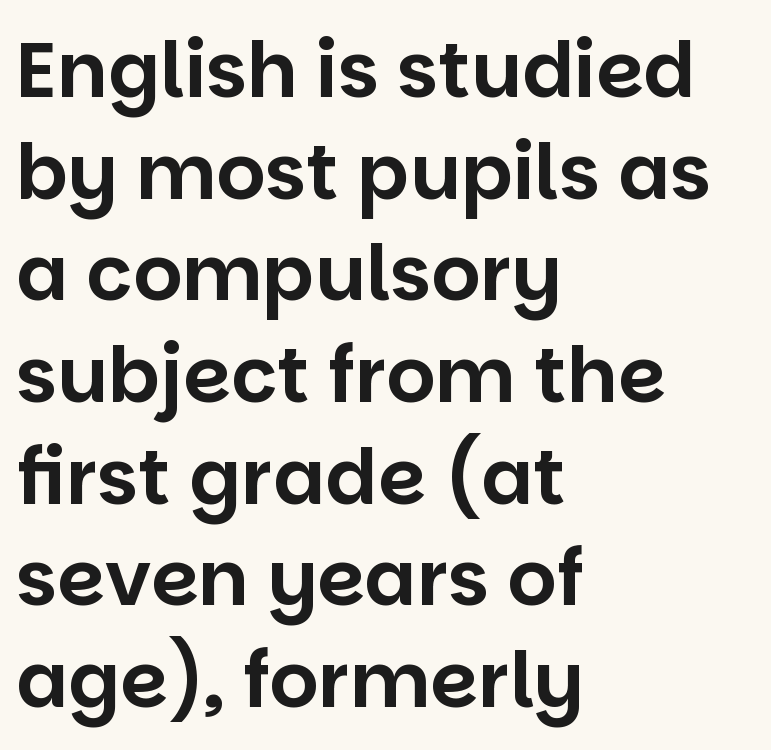
Q: Is the text italic (slanted)? A: No, it is upright.
Q: Is the typeface a serif or a sans-serif typeface? A: Sans-serif.
Q: Is the text underlined? A: No.
Q: How is the paragraph aligned? A: Left-aligned.
Q: Is the spacing between letters normal or unusually wide? A: Normal.
Q: Is the spacing between lines tight, normal or loose? A: Normal.
Q: Width (condensed, normal, or wide)? A: Normal.
Q: Stroke contrast? A: Low.
Q: x-height? A: Large.
Q: Monospaced? A: No.
